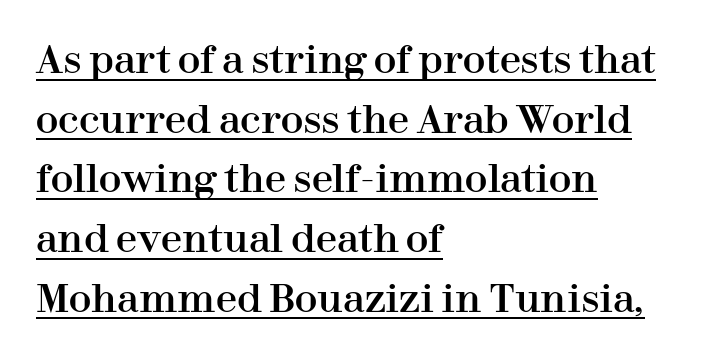
The lettering is marked with a stroke running underneath it. The passage is arranged the way most books set body copy — flush left. The face used here is rendered with its standard letterfit. The passage shown stacks its lines at a standard gap.
